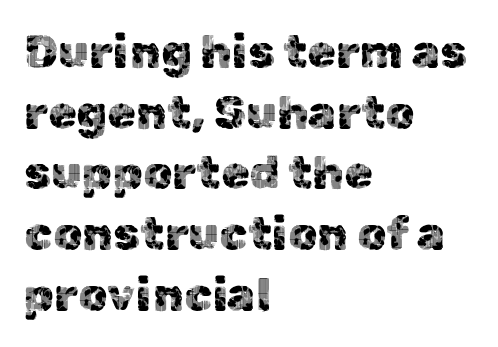
The image shows 46 px sans-serif type, upright; set left-aligned, normal line spacing (1.32x), normal letter spacing, not underlined; a medium x-height.
